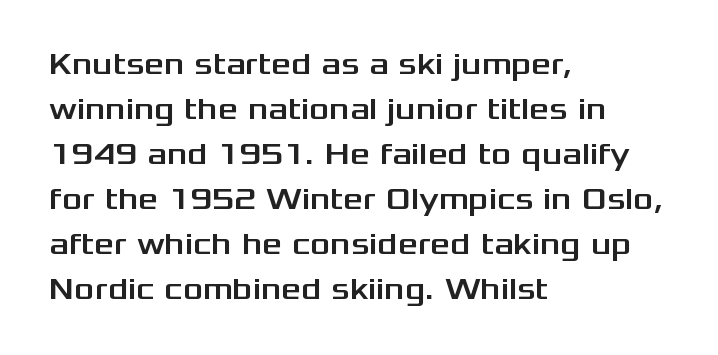
{"serif": "no", "italic": "no", "width": "wide", "stroke_contrast": "medium", "x_height": "medium", "monospaced": "no", "underline": "no", "align": "left", "line_spacing": "normal", "line_spacing_ratio": 1.45, "letter_spacing": "normal", "letter_spacing_em": 0.0, "glyph_px": 31}
